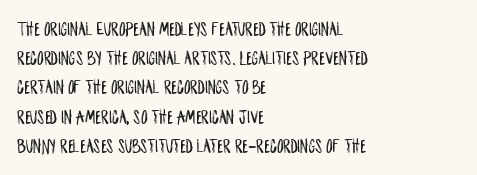
{"italic": "no", "underline": "no", "align": "left", "line_spacing": "normal", "line_spacing_ratio": 1.46, "letter_spacing": "normal", "letter_spacing_em": 0.0, "glyph_px": 20}
